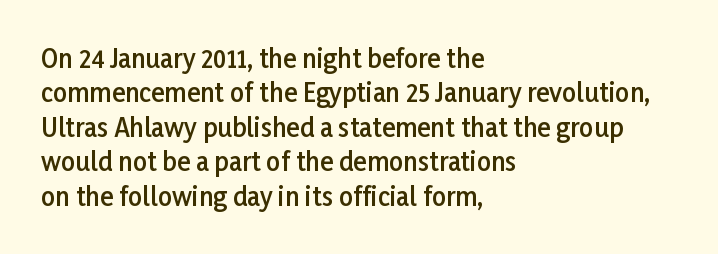
No italicization has been applied; the sample stays upright. Every letter is mildly thick-stroked: semibold rather than bold. The rag falls on the right side of this text block. The area under the type is left untouched.
